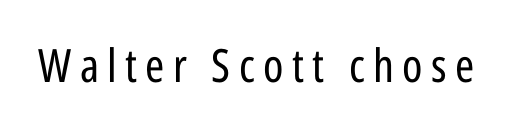
Q: Is the text bold? A: No.
Q: Is the text italic (slanted)? A: No, it is upright.
Q: Is the typeface a serif or a sans-serif typeface? A: Sans-serif.
Q: Is the text underlined? A: No.
Q: Width (condensed, normal, or wide)? A: Condensed.
Q: Stroke contrast? A: Low.
Q: x-height? A: Medium.
Q: Monospaced? A: No.
